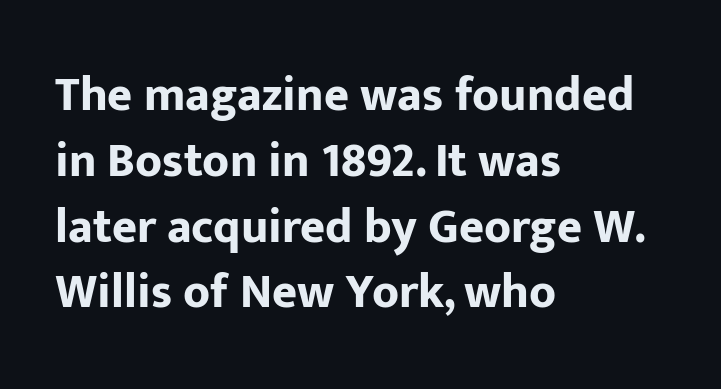
Has an underline been added? It has not. The passage shown is emphatically bold. Interline gaps are of average width in this sample. This sample has the flowing, uneven cadence of proportional lettering. The font's upright variant was chosen for this text.
